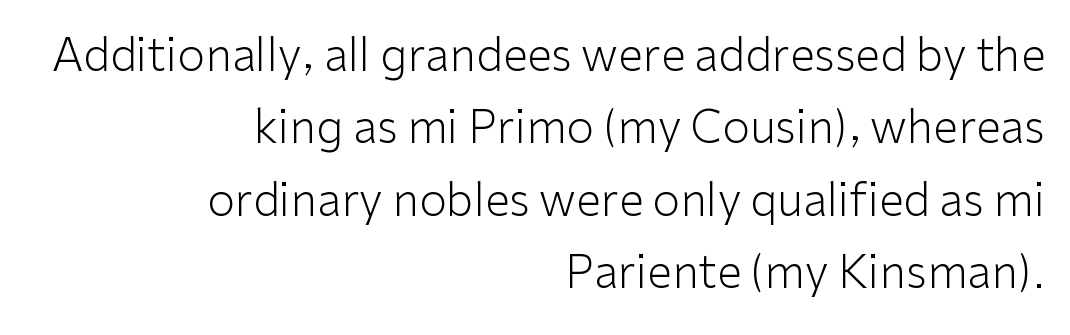
Q: Is the text bold? A: No.
Q: Is the text italic (slanted)? A: No, it is upright.
Q: Is the typeface a serif or a sans-serif typeface? A: Sans-serif.
Q: Is the text underlined? A: No.
Q: How is the paragraph aligned? A: Right-aligned.
Q: Is the spacing between letters normal or unusually wide? A: Normal.
Q: Is the spacing between lines tight, normal or loose? A: Normal.
Q: Width (condensed, normal, or wide)? A: Normal.
Q: Stroke contrast? A: Low.
Q: x-height? A: Medium.
Q: Monospaced? A: No.
